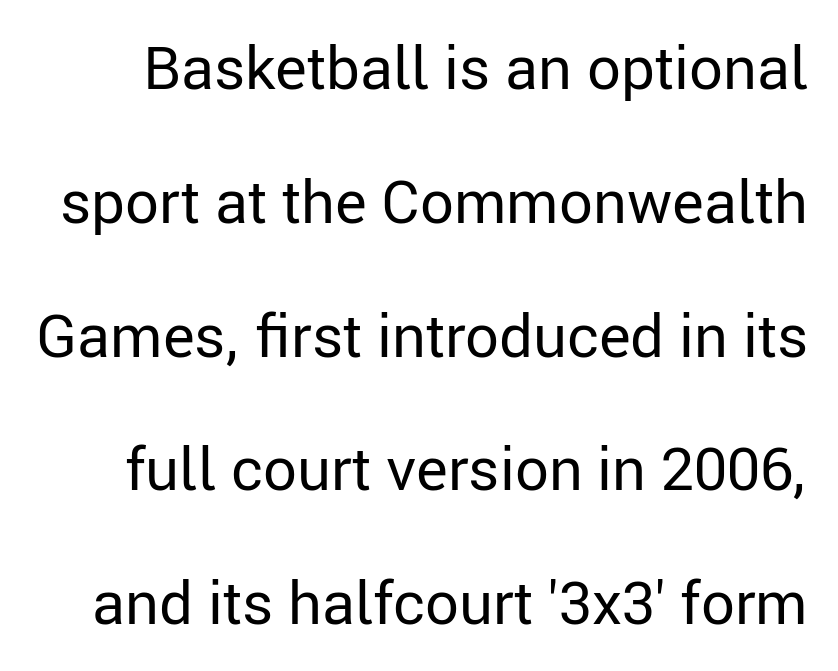
Q: Is the text bold? A: No.
Q: Is the text italic (slanted)? A: No, it is upright.
Q: Is the typeface a serif or a sans-serif typeface? A: Sans-serif.
Q: Is the text underlined? A: No.
Q: Is the spacing between letters normal or unusually wide? A: Normal.
Q: Is the spacing between lines tight, normal or loose? A: Loose.
Q: Width (condensed, normal, or wide)? A: Normal.
Q: Stroke contrast? A: Low.
Q: x-height? A: Medium.
Q: Monospaced? A: No.
